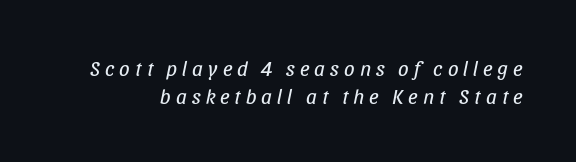
{"italic": "yes", "lean": "right", "slant_degrees": 11, "bold": "no", "underline": "no", "line_spacing": "normal", "line_spacing_ratio": 1.33, "letter_spacing": "wide", "letter_spacing_em": 0.24, "glyph_px": 21}
